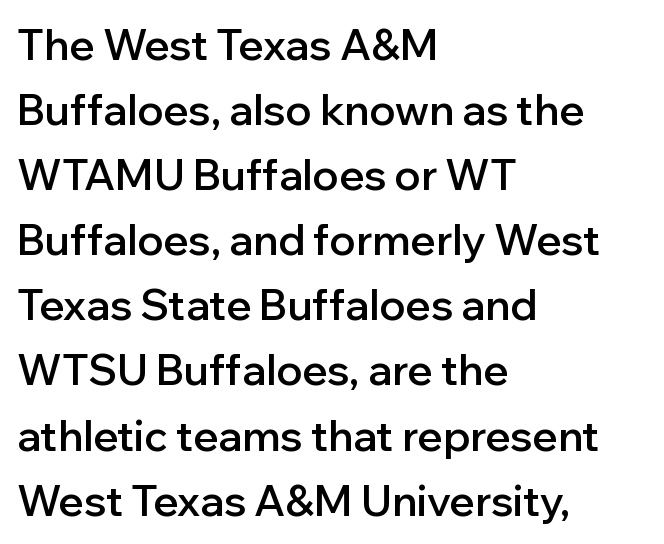
The rendering anchors every line to the left-hand side. Each letter keeps its own natural width here, so spacing adapts to shape. These lines sit exactly where default settings would place them. Its strokes are somewhat broadened, the hallmark of semibold type. Classification — sans serif. Decoration check: the copy has no underline.
